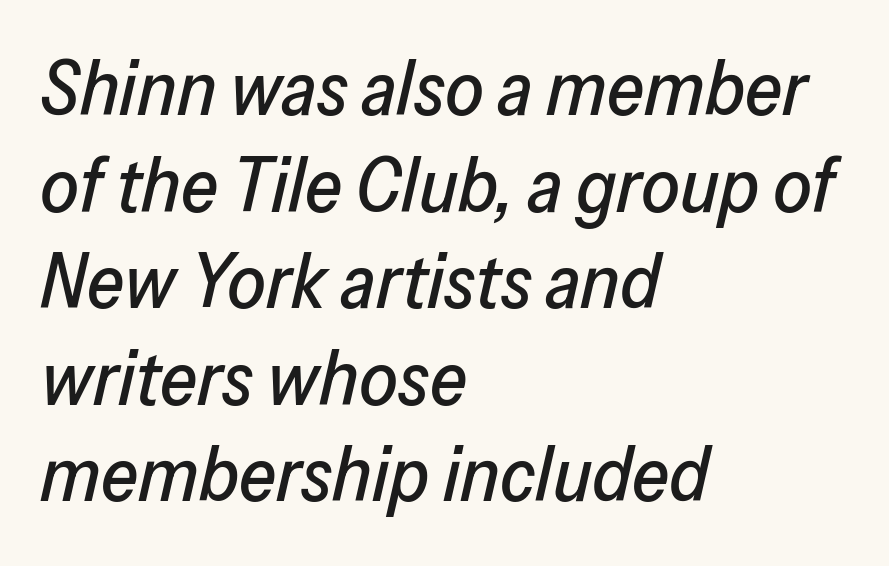
{"italic": "yes", "lean": "right", "slant_degrees": 13, "width": "normal", "stroke_contrast": "low", "x_height": "medium", "monospaced": "no", "underline": "no", "align": "left", "line_spacing": "normal", "line_spacing_ratio": 1.27, "letter_spacing": "normal", "letter_spacing_em": 0.0, "glyph_px": 76}
